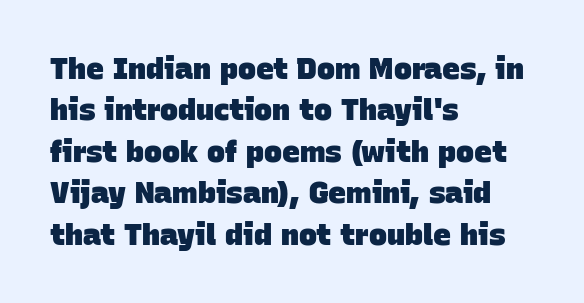
The image shows 30 px heavy sans-serif type; set left-aligned, normal line spacing (1.38x), normal letter spacing, not underlined; low stroke contrast and a large x-height.
